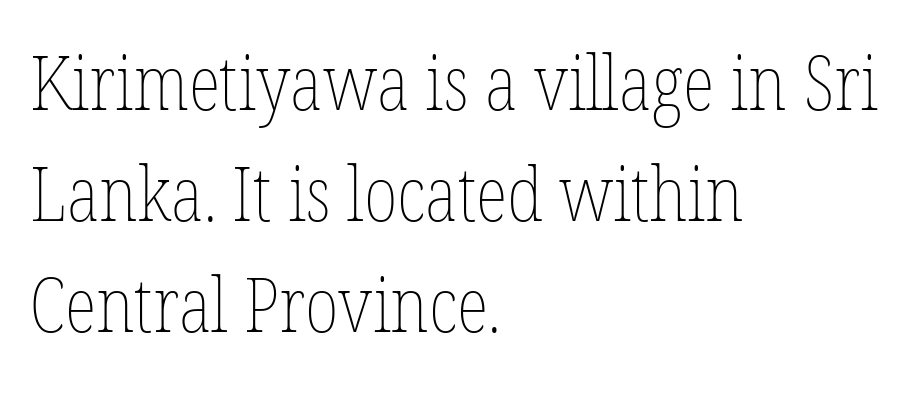
The typography opts for an upright posture over an oblique one. The space between consecutive lines is moderate. Clear beneath every line of the passage. Tracking value appears to be zero — textbook default spacing. Here the designer chose a conventional face with non-uniform glyph widths.
